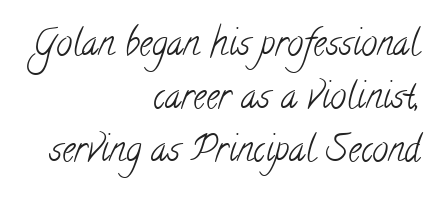
The specimen omits any rule beneath the text block's lines. Regarding serifs, this sample has them. Typeset ragged left — the right edge is the straight one. The rendering uses natural spacing where letterforms have individual widths. In terms of letterspacing, this is plain default setting.
